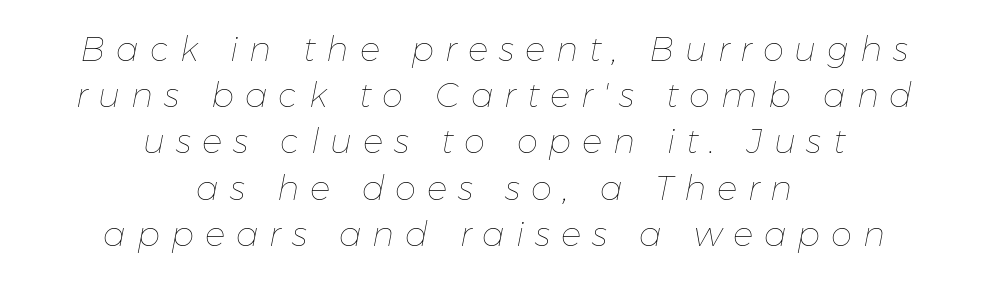
The image shows 34 px thin type, italic (leaning right); set centered, normal line spacing (1.36x), unusually wide letter spacing (+0.32 em), not underlined; low stroke contrast and a medium x-height.
